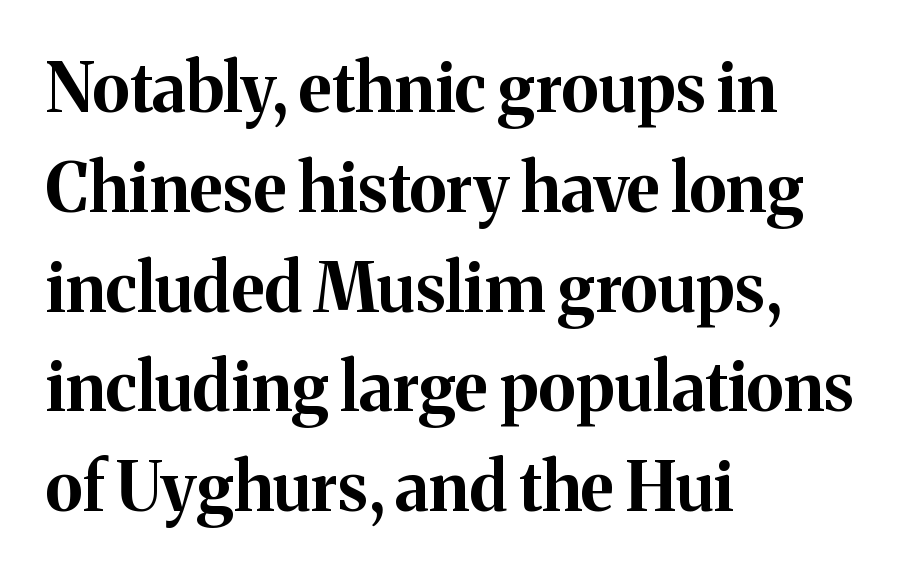
Visually the block forms a straight wall on the left and a jagged coastline on the right. Normally led — the rows are evenly, conventionally spaced. These words are printed bold, with thick strokes throughout. You could not count columns in this text — the font is proportionally spaced.
